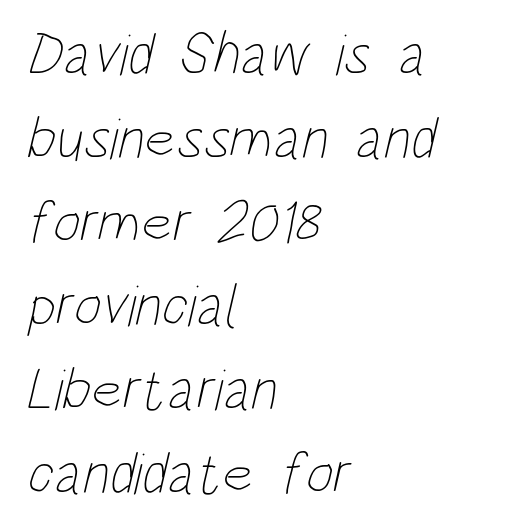
A classic flush-left, rag-right setting is used for this passage. The rendering uses natural spacing where letterforms have individual widths. The strokes carry an ordinary text weight at most. Descenders hang freely into open space. Regular leading. The horizontal fit of the characters is conventional and even.
